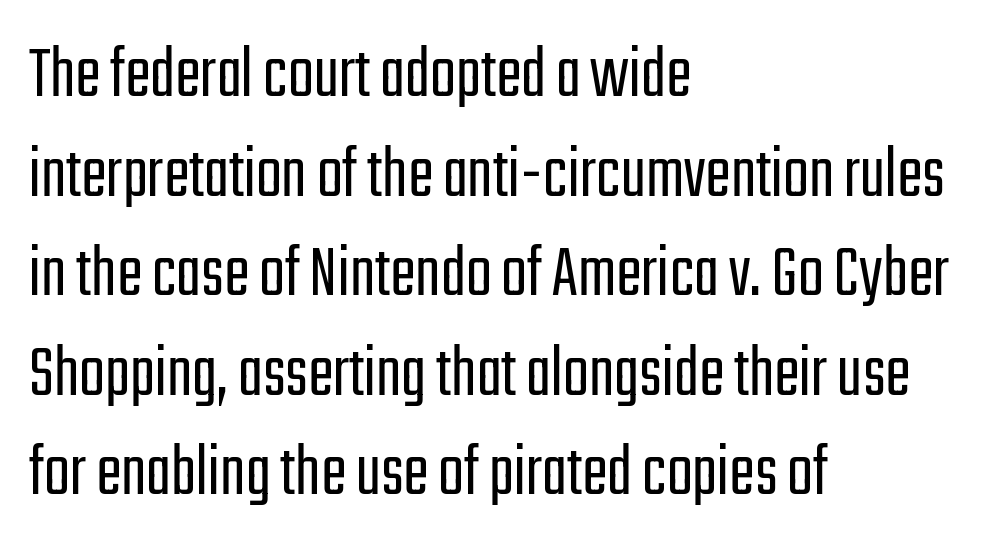
Q: Is the text bold? A: No.
Q: Is the text italic (slanted)? A: No, it is upright.
Q: Is the typeface a serif or a sans-serif typeface? A: Sans-serif.
Q: Is the text underlined? A: No.
Q: How is the paragraph aligned? A: Left-aligned.
Q: Is the spacing between letters normal or unusually wide? A: Normal.
Q: Is the spacing between lines tight, normal or loose? A: Normal.
Q: Width (condensed, normal, or wide)? A: Condensed.
Q: Stroke contrast? A: Low.
Q: x-height? A: Medium.
Q: Monospaced? A: No.
